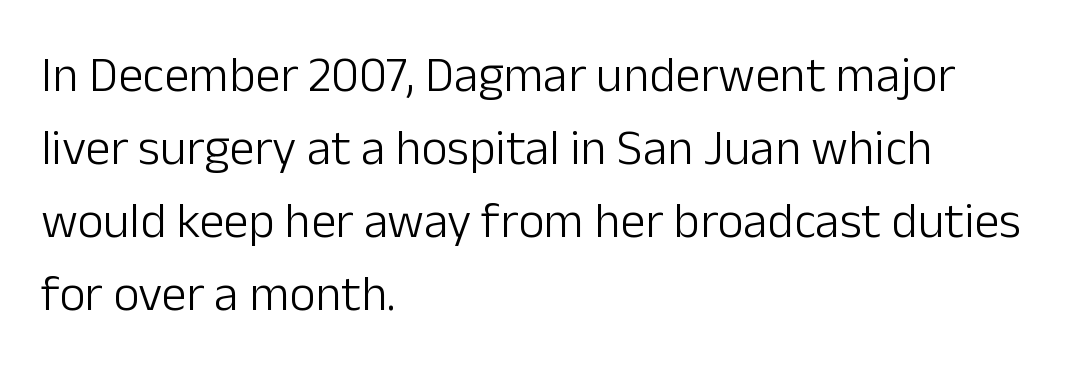
The face used here is proportionally spaced, like ordinary book or web type. Is the block centered? No — it sits flush against the left margin. This sample keeps an unexceptional amount of space between lines. I'd call this a sans setting — the letters go barefoot.
